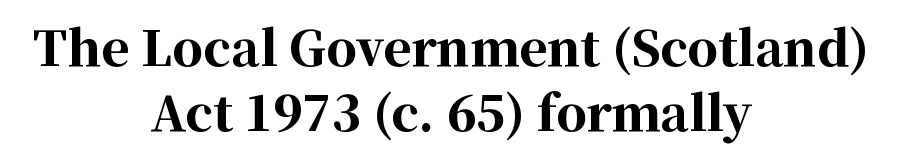
The passage shown stacks its lines at a standard gap. Strokes here are thick enough to call this a true bold. When letters stand straight like this, we call the style roman or upright. Casual observation: everything's sitting right in the middle.
